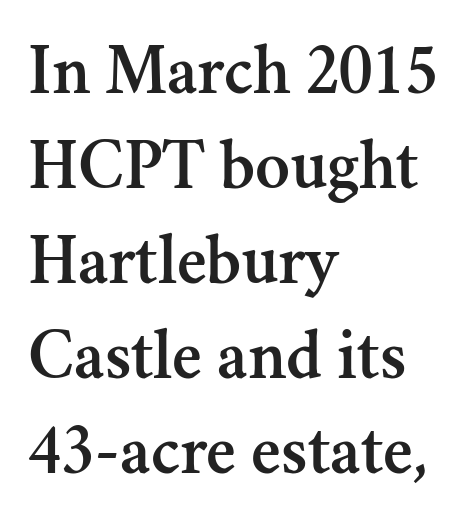
The face used here is proportionally spaced, like ordinary book or web type. The designer went with a serif here, giving each stem small feet. A clean baseline with only descenders dipping below it. Vertical spacing — default. The type is set solid horizontally, with unmodified tracking. Rendered with straight, roman letterforms.
